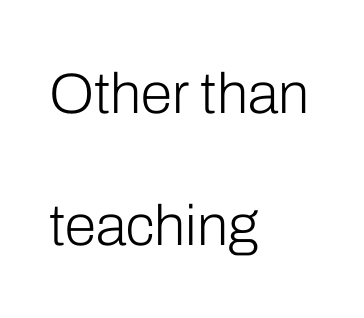
Students, observe: this is what heavily led, spacious text looks like. I'd call this a sans setting — the letters go barefoot. Unlike italic type, these characters show no tilt at all. Here the designer chose a conventional face with non-uniform glyph widths. Each stroke keeps to a modest, everyday thickness or less. You could call the tracking neutral — neither tight nor loose.
